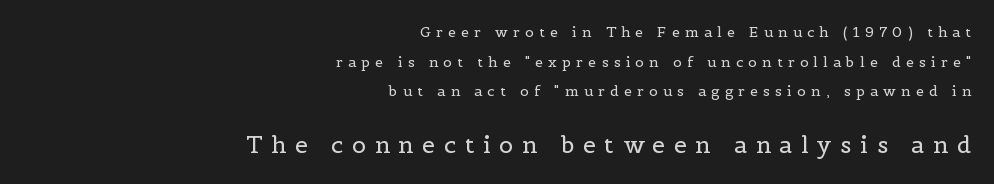
If you drew a line through each stem, it would be perfectly vertical. Each word looks stretched out because of the extra space between its letters. Regarding leading, the lines here are spaced well apart. Notice how the passage keeps a crisp vertical edge on the right only. Compare the two chunks: the lower has the greater cap height. No word sits above an underline.
